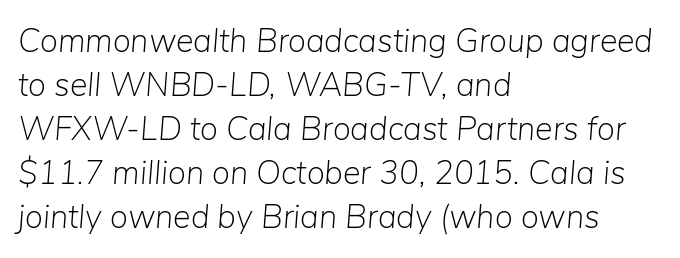
The letters sit at their default tracking, neither squeezed nor spread. Italic: yes, the glyphs are oblique. You could not count columns in this text — the font is proportionally spaced. Lines of text with bare space underneath.
